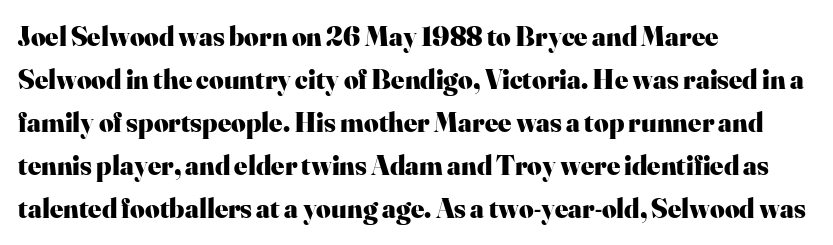
{"serif": "yes", "italic": "no", "bold": "yes", "weight": "heavy", "width": "normal", "stroke_contrast": "high", "x_height": "small", "monospaced": "no", "underline": "no", "align": "left", "line_spacing": "normal", "line_spacing_ratio": 1.54, "letter_spacing": "normal", "letter_spacing_em": 0.0, "glyph_px": 28}
